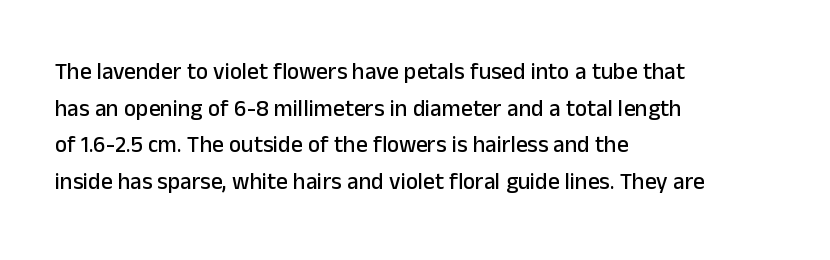
Rendered with straight, roman letterforms. Notice how the passage keeps a crisp vertical edge on the left only. A typesetter would call this leading conventional body-copy spacing. Is the letter spacing exaggerated? No — it looks like the ordinary default.
